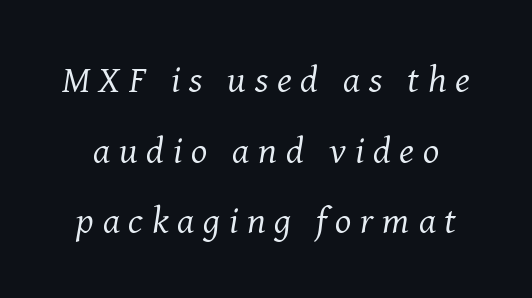
The image shows 38 px regular-weight serif type, italic (leaning right); set line spacing 1.86x, unusually wide letter spacing (+0.23 em), not underlined; medium stroke contrast and a medium x-height.
